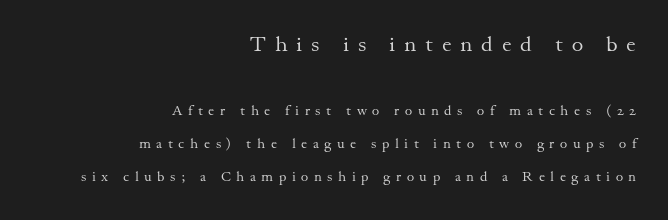
Q: Is the text bold? A: No.
Q: Is the text italic (slanted)? A: No, it is upright.
Q: Is the text underlined? A: No.
Q: How is the paragraph aligned? A: Right-aligned.
Q: Is the spacing between letters normal or unusually wide? A: Unusually wide.
Q: Is the spacing between lines tight, normal or loose? A: Loose.
Q: Which block of text is set in a larger size, the first (top) or the second (bottom)? A: The first (top) one.
